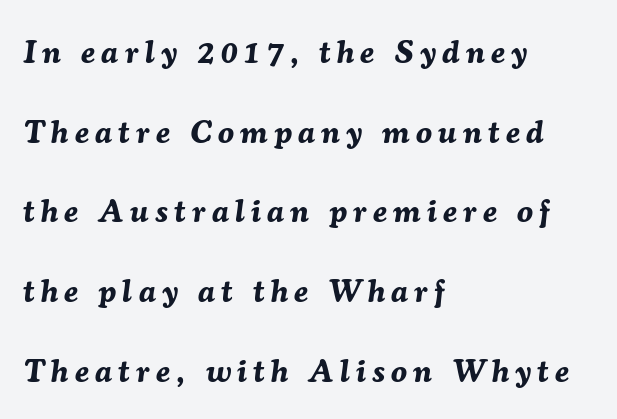
The image shows 32 px bold type, italic (leaning right); set left-aligned, loose line spacing (2.49x), unusually wide letter spacing (+0.2 em), not underlined; medium stroke contrast and a medium x-height.
